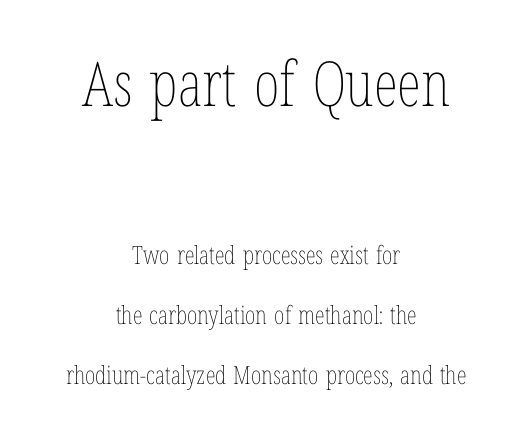
Q: Is the text bold? A: No.
Q: Is the text italic (slanted)? A: No, it is upright.
Q: Is the text underlined? A: No.
Q: How is the paragraph aligned? A: Centered.
Q: Is the spacing between letters normal or unusually wide? A: Normal.
Q: Is the spacing between lines tight, normal or loose? A: Loose.
Q: Which block of text is set in a larger size, the first (top) or the second (bottom)? A: The first (top) one.
Q: Width (condensed, normal, or wide)? A: Condensed.
Q: Stroke contrast? A: Low.
Q: x-height? A: Medium.
Q: Monospaced? A: No.
